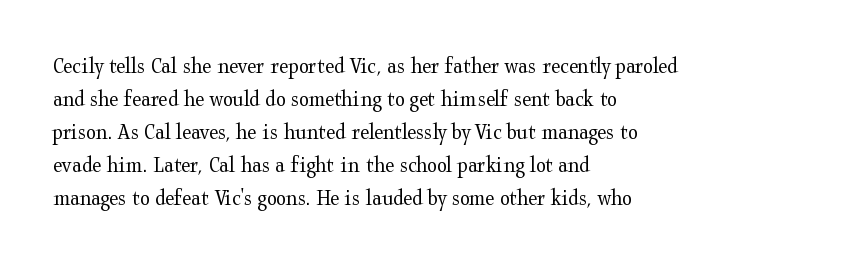
Q: Is the text bold? A: No.
Q: Is the text italic (slanted)? A: No, it is upright.
Q: Is the text underlined? A: No.
Q: How is the paragraph aligned? A: Left-aligned.
Q: Is the spacing between letters normal or unusually wide? A: Normal.
Q: Is the spacing between lines tight, normal or loose? A: Normal.
